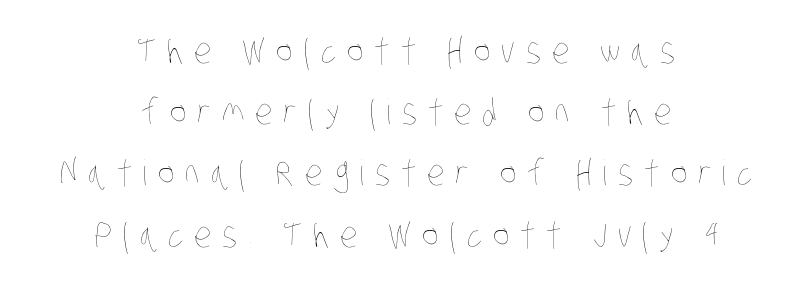
Horizontally, the lines are justified to the midpoint only. Unmarked baselines from the first word to the last. The tracking reads as deliberately expanded to a designer's eye. Weight class: somewhere from thin through regular. A typesetter would call this proportional, since set widths differ per character.
